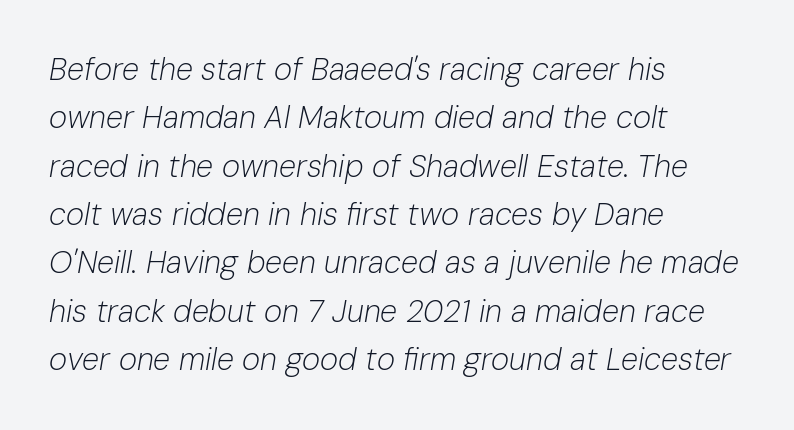
Q: Is the text bold? A: No.
Q: Is the text italic (slanted)? A: Yes, it leans right by about 10 degrees.
Q: Is the text underlined? A: No.
Q: How is the paragraph aligned? A: Left-aligned.
Q: Is the spacing between letters normal or unusually wide? A: Normal.
Q: Is the spacing between lines tight, normal or loose? A: Normal.
Q: Width (condensed, normal, or wide)? A: Normal.
Q: Stroke contrast? A: Low.
Q: x-height? A: Medium.
Q: Monospaced? A: No.
